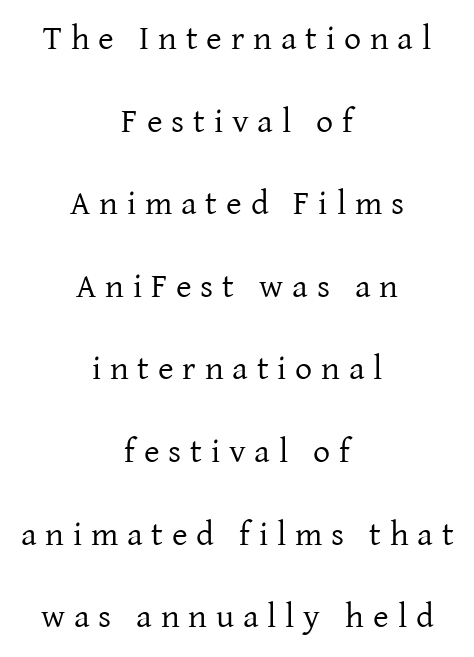
Q: Is the text bold? A: No.
Q: Is the text italic (slanted)? A: No, it is upright.
Q: Is the typeface a serif or a sans-serif typeface? A: Serif.
Q: Is the text underlined? A: No.
Q: How is the paragraph aligned? A: Centered.
Q: Is the spacing between letters normal or unusually wide? A: Unusually wide.
Q: Is the spacing between lines tight, normal or loose? A: Loose.
Q: Width (condensed, normal, or wide)? A: Normal.
Q: Stroke contrast? A: Low.
Q: x-height? A: Medium.
Q: Monospaced? A: No.
